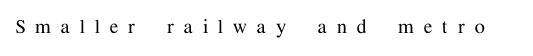
{"italic": "no", "underline": "no", "letter_spacing": "wide", "letter_spacing_em": 0.44, "glyph_px": 23}
